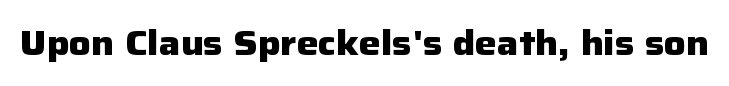
Q: Is the text bold? A: Yes.
Q: Is the text italic (slanted)? A: No, it is upright.
Q: Is the typeface a serif or a sans-serif typeface? A: Sans-serif.
Q: Is the text underlined? A: No.
Q: Is the spacing between letters normal or unusually wide? A: Normal.
Q: Width (condensed, normal, or wide)? A: Normal.
Q: Stroke contrast? A: Low.
Q: x-height? A: Medium.
Q: Monospaced? A: No.
